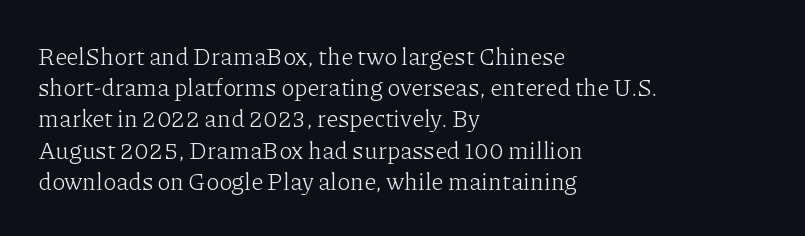
Q: Is the text bold? A: No.
Q: Is the text italic (slanted)? A: No, it is upright.
Q: Is the text underlined? A: No.
Q: How is the paragraph aligned? A: Left-aligned.
Q: Is the spacing between letters normal or unusually wide? A: Normal.
Q: Is the spacing between lines tight, normal or loose? A: Normal.
